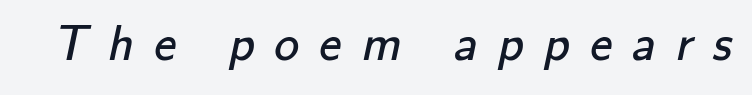
The text was rendered using a sans face with plain stroke endings. Clear beneath every line of the passage. The strokes carry an ordinary text weight at most. Each letter keeps its own natural width here, so spacing adapts to shape.
